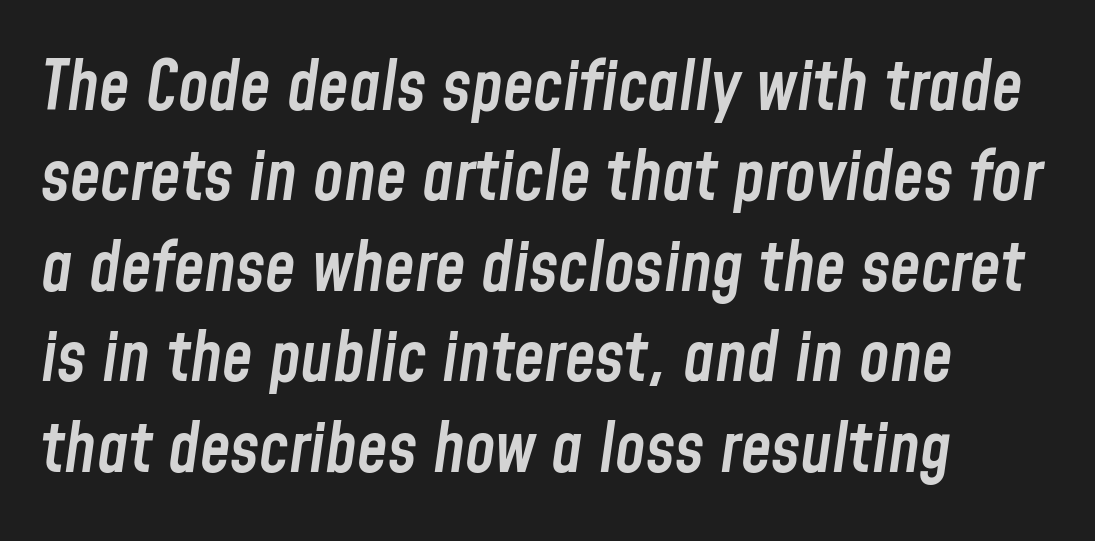
{"italic": "yes", "lean": "right", "slant_degrees": 8, "bold": "semi", "weight": "semibold", "width": "condensed", "stroke_contrast": "low", "x_height": "medium", "monospaced": "no", "underline": "no", "align": "left", "line_spacing": "normal", "line_spacing_ratio": 1.31, "letter_spacing": "normal", "letter_spacing_em": 0.0, "glyph_px": 69}
